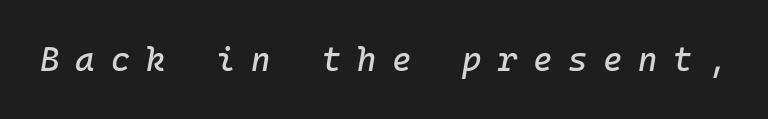
The image shows 33 px text type, italic (leaning right), monospaced; set unusually wide letter spacing (+0.48 em), not underlined; low stroke contrast and a medium x-height.
